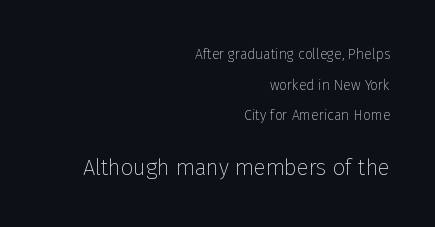
{"italic": "no", "bold": "no", "underline": "no", "align": "right", "line_spacing": "loose", "line_spacing_ratio": 2.18, "letter_spacing": "normal", "letter_spacing_em": 0.0, "larger_block": "second", "size_ratio": 1.57, "glyph_px": 22}
